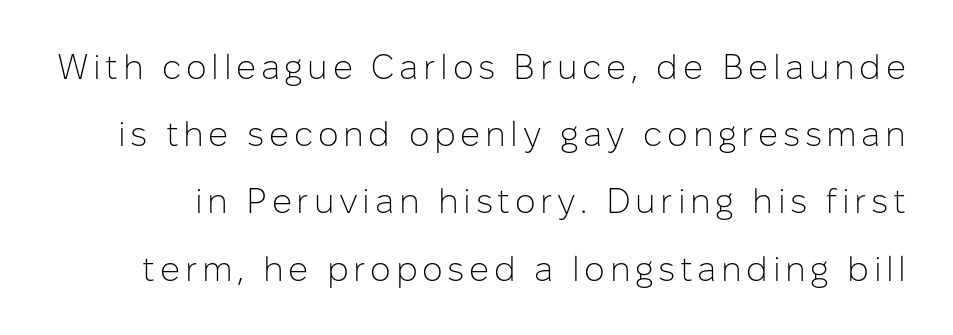
The image shows 35 px light sans-serif type, upright; set loose line spacing (1.92x), not underlined; low stroke contrast and a medium x-height.
